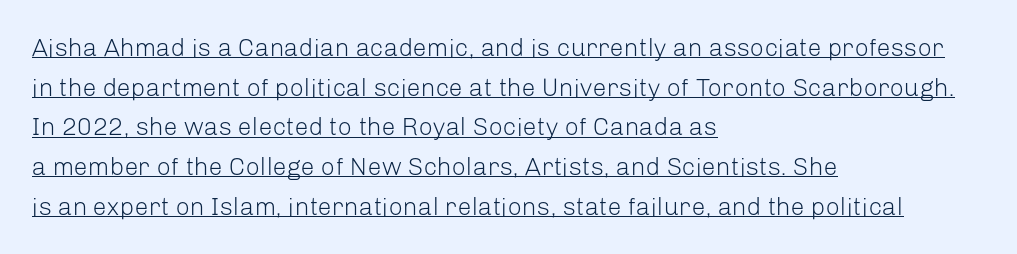
Q: Is the text bold? A: No.
Q: Is the text italic (slanted)? A: No, it is upright.
Q: Is the text underlined? A: Yes.
Q: How is the paragraph aligned? A: Left-aligned.
Q: Is the spacing between letters normal or unusually wide? A: Normal.
Q: Is the spacing between lines tight, normal or loose? A: Normal.
